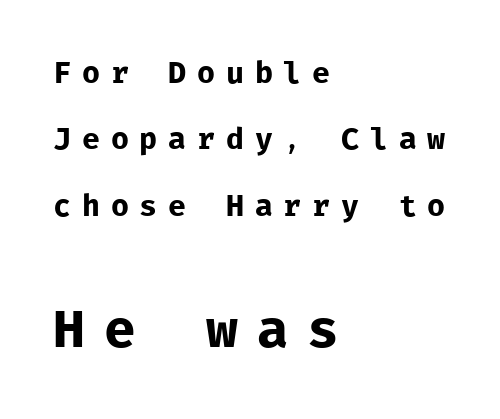
The image shows 53 px regular-weight sans-serif type, upright, monospaced; set left-aligned, loose line spacing (2.21x), unusually wide letter spacing (+0.36 em), not underlined; the second (bottom) block is 1.77x larger; low stroke contrast and a medium x-height.
